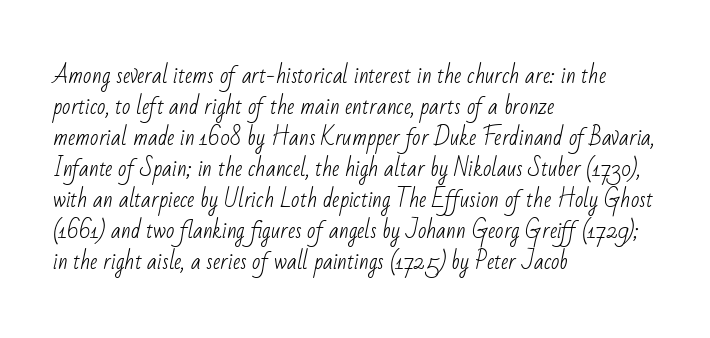
The image shows 22 px text type; set left-aligned, normal line spacing (1.41x), normal letter spacing, not underlined.
